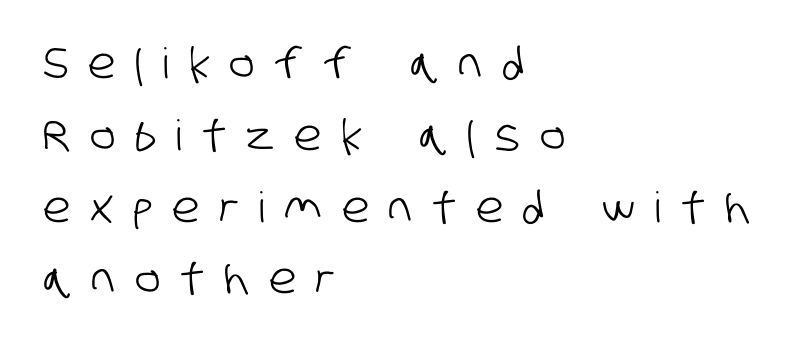
These lines are rendered in a variable-pitch font. This rendering uses left alignment, leaving the right contour irregular. The type family on display is of the sans-serif kind. The words here are not underlined.
